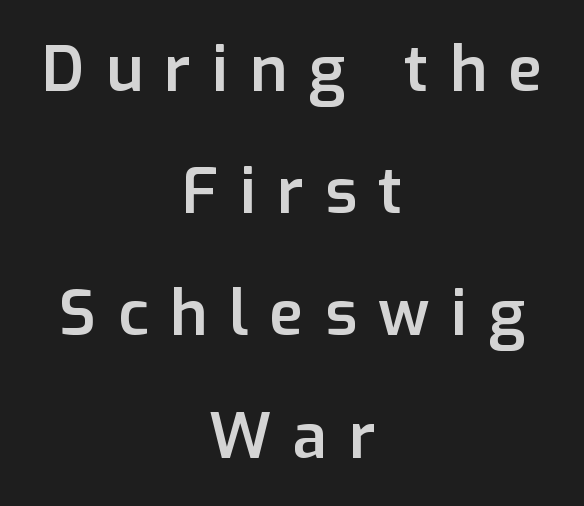
{"serif": "no", "italic": "no", "bold": "semi", "weight": "semibold", "width": "normal", "stroke_contrast": "low", "x_height": "medium", "monospaced": "no", "underline": "no", "align": "center", "line_spacing": "loose", "line_spacing_ratio": 1.94, "letter_spacing": "wide", "letter_spacing_em": 0.34, "glyph_px": 63}
